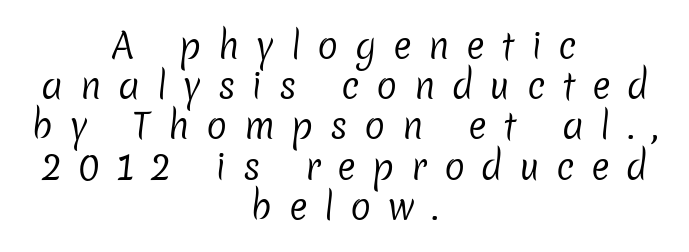
Q: Is the text bold? A: No.
Q: Is the typeface a serif or a sans-serif typeface? A: Sans-serif.
Q: Is the text underlined? A: No.
Q: How is the paragraph aligned? A: Centered.
Q: Is the spacing between letters normal or unusually wide? A: Unusually wide.
Q: Is the spacing between lines tight, normal or loose? A: Tight.
Q: Width (condensed, normal, or wide)? A: Normal.
Q: Stroke contrast? A: Low.
Q: x-height? A: Medium.
Q: Monospaced? A: No.
